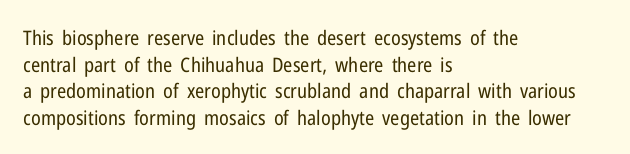
{"italic": "no", "bold": "no", "underline": "no", "align": "left", "line_spacing": "normal", "line_spacing_ratio": 1.33, "letter_spacing": "normal", "letter_spacing_em": 0.0, "glyph_px": 20}
